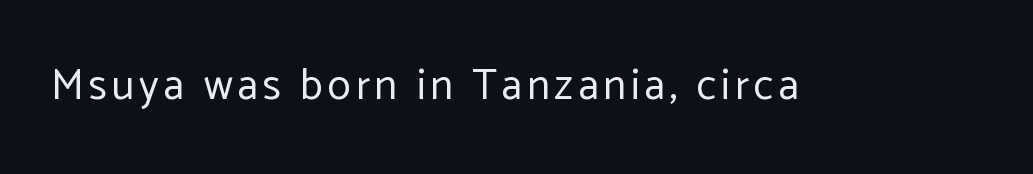
Q: Is the text bold? A: No.
Q: Is the text italic (slanted)? A: No, it is upright.
Q: Is the typeface a serif or a sans-serif typeface? A: Sans-serif.
Q: Is the text underlined? A: No.
Q: Width (condensed, normal, or wide)? A: Normal.
Q: Stroke contrast? A: Low.
Q: x-height? A: Medium.
Q: Monospaced? A: No.
